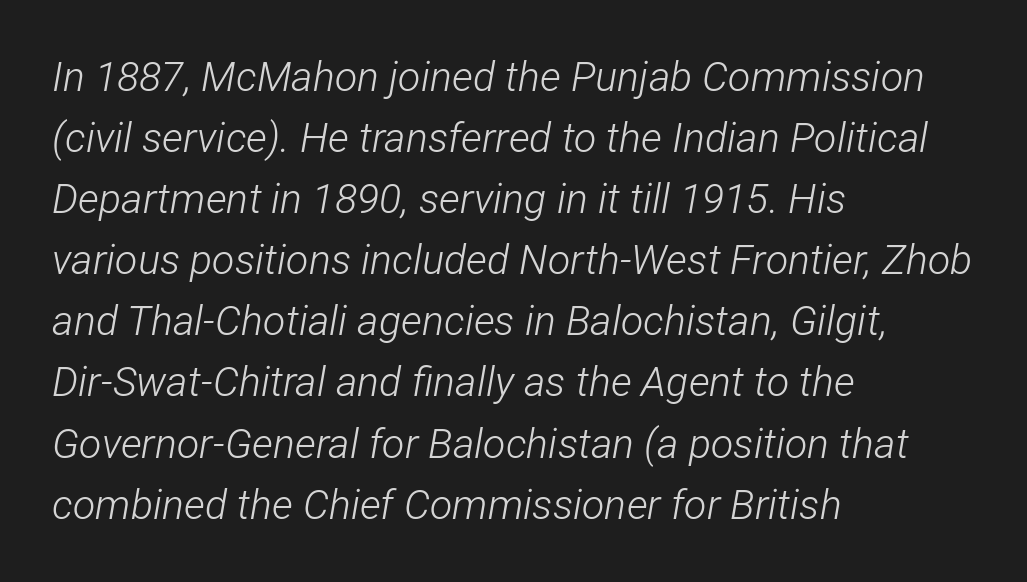
Q: Is the text bold? A: No.
Q: Is the text italic (slanted)? A: Yes, it leans right by about 12 degrees.
Q: Is the text underlined? A: No.
Q: How is the paragraph aligned? A: Left-aligned.
Q: Is the spacing between letters normal or unusually wide? A: Normal.
Q: Is the spacing between lines tight, normal or loose? A: Normal.
Q: Width (condensed, normal, or wide)? A: Condensed.
Q: Stroke contrast? A: Low.
Q: x-height? A: Medium.
Q: Monospaced? A: No.
